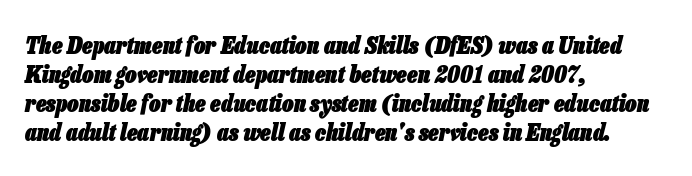
Q: Is the text bold? A: Yes.
Q: Is the text italic (slanted)? A: Yes, it leans right by about 13 degrees.
Q: Is the text underlined? A: No.
Q: How is the paragraph aligned? A: Left-aligned.
Q: Is the spacing between letters normal or unusually wide? A: Normal.
Q: Is the spacing between lines tight, normal or loose? A: Normal.
